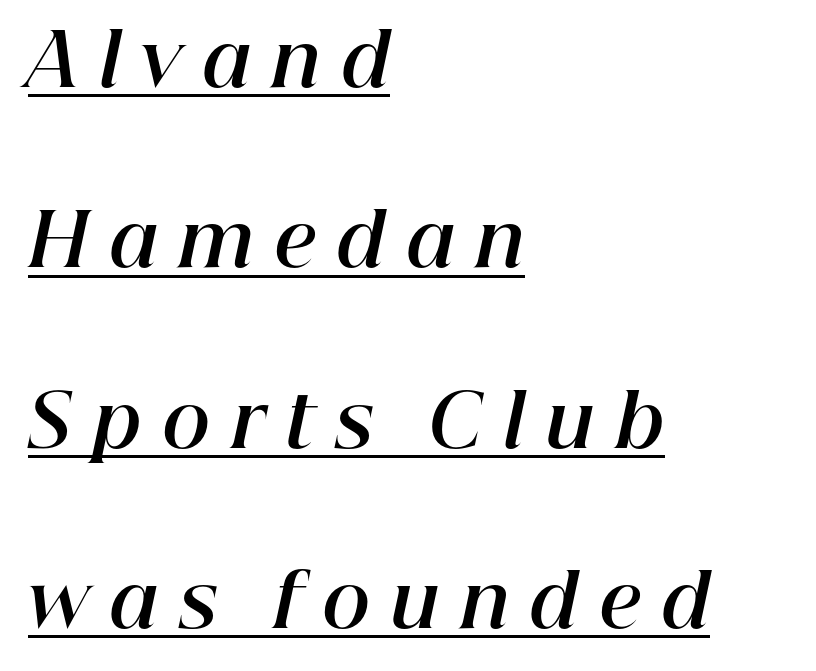
{"italic": "yes", "lean": "right", "slant_degrees": 12, "bold": "yes", "weight": "bold", "width": "normal", "stroke_contrast": "high", "x_height": "medium", "monospaced": "no", "underline": "yes", "align": "left", "line_spacing": "loose", "line_spacing_ratio": 2.47, "letter_spacing": "wide", "letter_spacing_em": 0.28, "glyph_px": 73}
